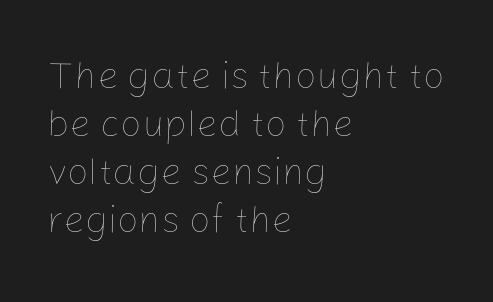
Underlining? Definitely not there. Here the designer chose a conventional face with non-uniform glyph widths. Rows of type keep a routine distance in the vertical direction. Is this a heavy cut? Hardly; it is regular or lighter.
